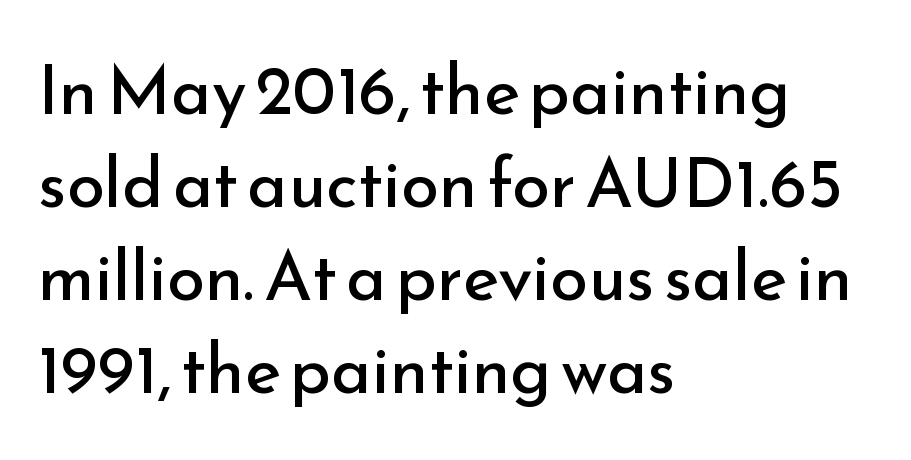
{"serif": "no", "italic": "no", "bold": "no", "weight": "regular", "width": "normal", "stroke_contrast": "low", "x_height": "small", "monospaced": "no", "underline": "no", "align": "left", "line_spacing": "normal", "line_spacing_ratio": 1.35, "letter_spacing": "normal", "letter_spacing_em": 0.0, "glyph_px": 69}
